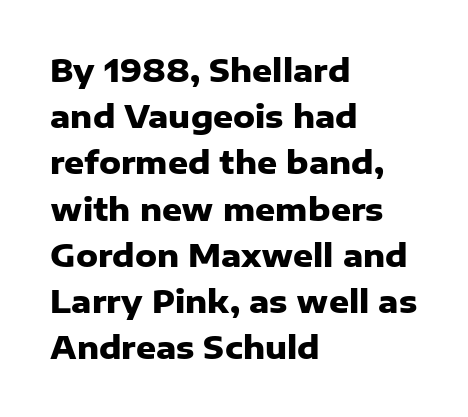
{"serif": "no", "italic": "no", "bold": "yes", "weight": "heavy", "width": "normal", "stroke_contrast": "low", "x_height": "medium", "monospaced": "no", "underline": "no", "align": "left", "line_spacing": "normal", "line_spacing_ratio": 1.49, "letter_spacing": "normal", "letter_spacing_em": 0.0, "glyph_px": 31}
